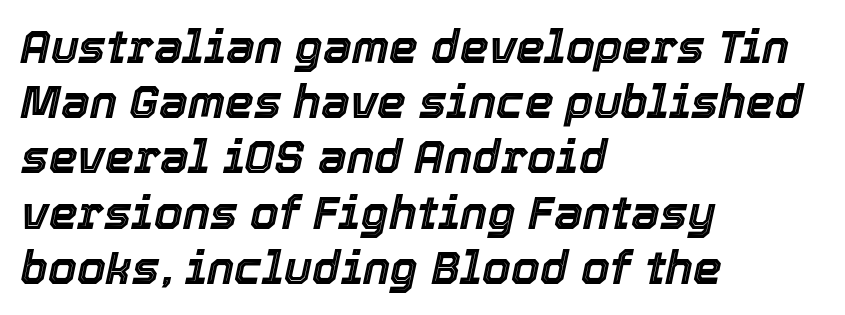
{"italic": "yes", "lean": "right", "slant_degrees": 12, "width": "normal", "x_height": "medium", "monospaced": "no", "underline": "no", "align": "left", "line_spacing_ratio": 1.2, "letter_spacing": "normal", "letter_spacing_em": 0.0, "glyph_px": 46}
